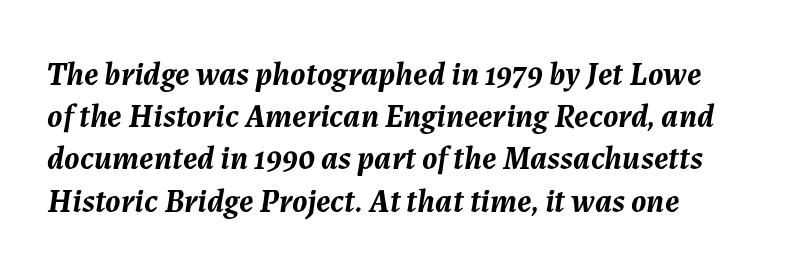
{"italic": "yes", "lean": "right", "slant_degrees": 7, "bold": "yes", "weight": "semibold", "width": "normal", "stroke_contrast": "medium", "x_height": "medium", "monospaced": "no", "underline": "no", "align": "left", "line_spacing": "normal", "line_spacing_ratio": 1.28, "letter_spacing": "normal", "letter_spacing_em": 0.0, "glyph_px": 33}
